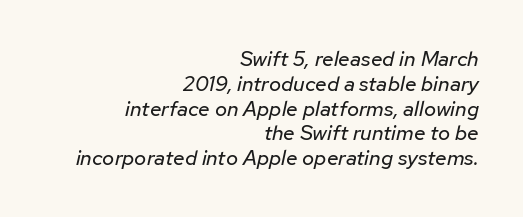
{"italic": "yes", "lean": "right", "slant_degrees": 12, "bold": "no", "underline": "no", "align": "right", "line_spacing_ratio": 1.18, "letter_spacing": "normal", "letter_spacing_em": 0.0, "glyph_px": 21}
